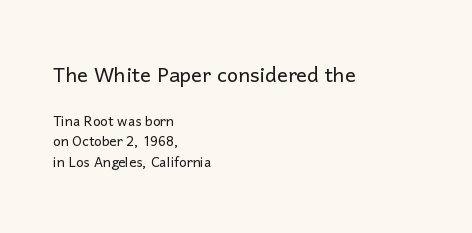
This rendering features lettering with no underline. Line beginnings align vertically; line endings do not. Type size steps down from the first block to the second. Weight: in the light-to-regular range. Caption: standard tracking, unaltered. The vertical gap from one line to the next is small.
